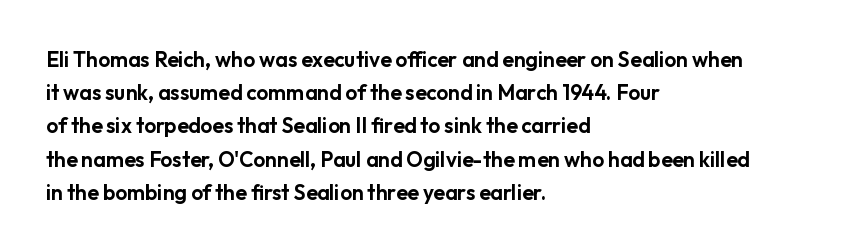
The image shows 21 px text type, upright; set left-aligned, normal line spacing (1.58x), normal letter spacing, not underlined.
